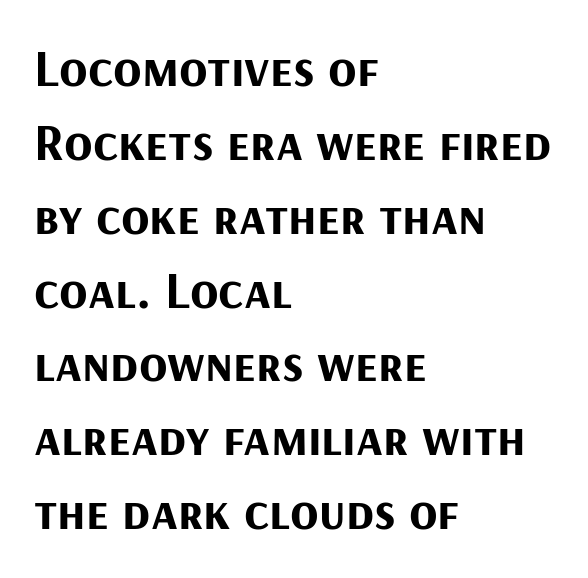
Q: Is the text bold? A: Yes.
Q: Is the text italic (slanted)? A: No, it is upright.
Q: Is the typeface a serif or a sans-serif typeface? A: Sans-serif.
Q: Is the text underlined? A: No.
Q: How is the paragraph aligned? A: Left-aligned.
Q: Is the spacing between letters normal or unusually wide? A: Normal.
Q: Is the spacing between lines tight, normal or loose? A: Normal.
Q: Width (condensed, normal, or wide)? A: Normal.
Q: Stroke contrast? A: Medium.
Q: x-height? A: Medium.
Q: Monospaced? A: No.
